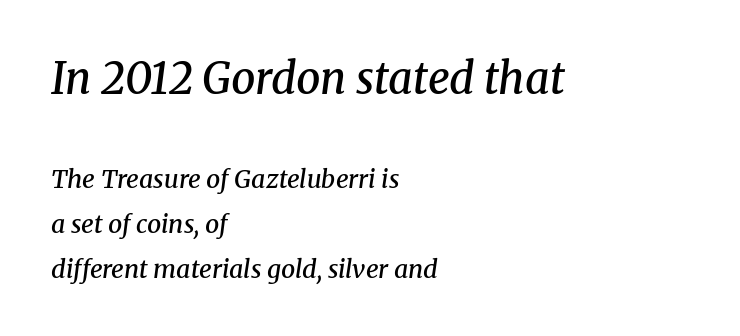
{"serif": "yes", "italic": "yes", "lean": "right", "slant_degrees": 8, "bold": "semi", "weight": "semibold", "width": "normal", "stroke_contrast": "medium", "x_height": "medium", "monospaced": "no", "underline": "no", "align": "left", "line_spacing_ratio": 1.8, "letter_spacing": "normal", "letter_spacing_em": 0.0, "larger_block": "first", "size_ratio": 1.72, "glyph_px": 43}
